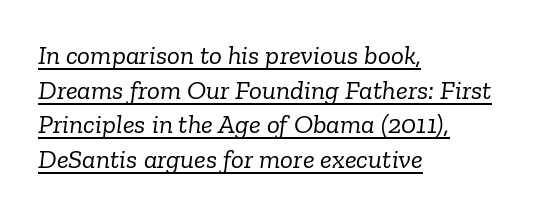
Q: Is the text bold? A: No.
Q: Is the text italic (slanted)? A: Yes, it leans right by about 6 degrees.
Q: Is the text underlined? A: Yes.
Q: How is the paragraph aligned? A: Left-aligned.
Q: Is the spacing between letters normal or unusually wide? A: Normal.
Q: Is the spacing between lines tight, normal or loose? A: Normal.
